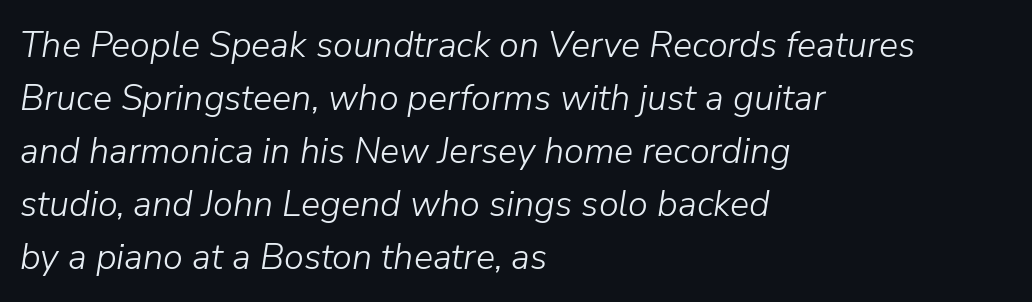
The image shows 36 px light type, italic (leaning right); set left-aligned, normal line spacing (1.47x), normal letter spacing, not underlined; low stroke contrast and a medium x-height.
